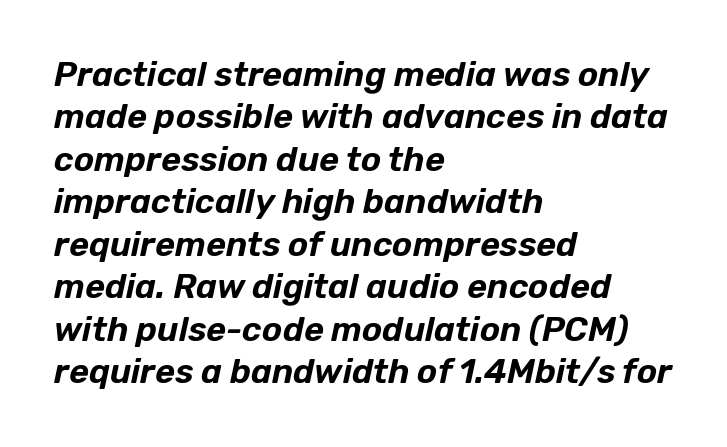
The image shows 34 px text type, italic (leaning right); set left-aligned, normal line spacing (1.25x), normal letter spacing, not underlined; low stroke contrast and a medium x-height.
